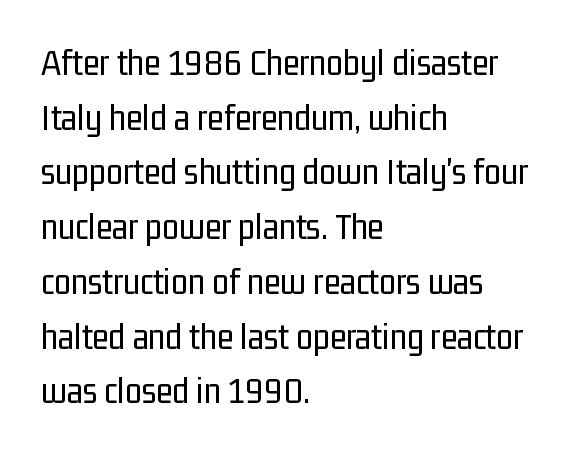
Q: Is the text bold? A: No.
Q: Is the text italic (slanted)? A: No, it is upright.
Q: Is the typeface a serif or a sans-serif typeface? A: Sans-serif.
Q: Is the text underlined? A: No.
Q: How is the paragraph aligned? A: Left-aligned.
Q: Is the spacing between letters normal or unusually wide? A: Normal.
Q: Is the spacing between lines tight, normal or loose? A: Normal.
Q: Width (condensed, normal, or wide)? A: Condensed.
Q: Stroke contrast? A: Low.
Q: x-height? A: Medium.
Q: Monospaced? A: No.
